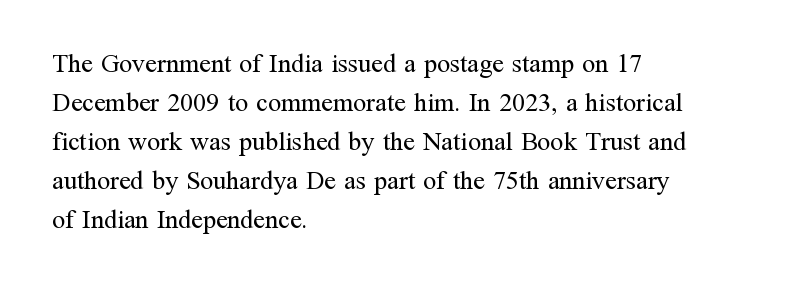
Q: Is the text bold? A: No.
Q: Is the text italic (slanted)? A: No, it is upright.
Q: Is the text underlined? A: No.
Q: How is the paragraph aligned? A: Left-aligned.
Q: Is the spacing between letters normal or unusually wide? A: Normal.
Q: Is the spacing between lines tight, normal or loose? A: Normal.
